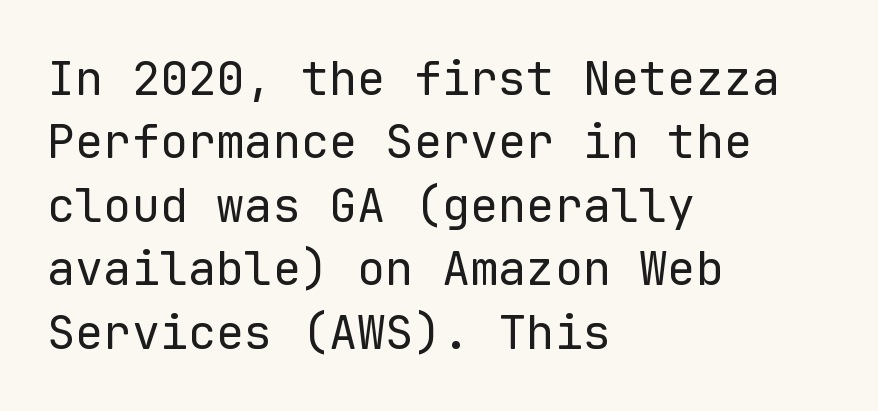
Words float on clear page, feet unadorned. Is there any slant? The stems are plumb. This sample has the even, mechanical cadence of fixed-width lettering. Does extra space separate the letters? No, they use regular spacing. Where is the straight margin? On the left. Students, observe: this is what conventionally led text looks like.
